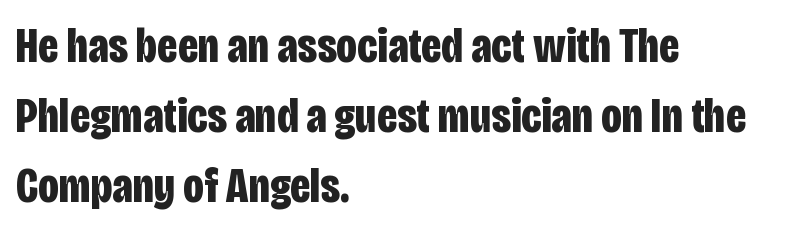
Q: Is the text bold? A: Yes.
Q: Is the text italic (slanted)? A: No, it is upright.
Q: Is the typeface a serif or a sans-serif typeface? A: Sans-serif.
Q: Is the text underlined? A: No.
Q: How is the paragraph aligned? A: Left-aligned.
Q: Is the spacing between letters normal or unusually wide? A: Normal.
Q: Is the spacing between lines tight, normal or loose? A: Normal.
Q: Width (condensed, normal, or wide)? A: Condensed.
Q: Stroke contrast? A: Low.
Q: x-height? A: Large.
Q: Monospaced? A: No.
